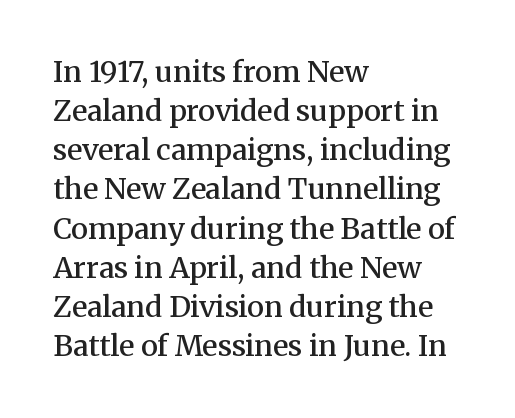
Plain, unruled lines of type. Is the block centered? No — it sits flush against the left margin. The letters stand straight up with perfectly vertical stems. A typesetter would call this proportional, since set widths differ per character. The passage shown stacks its lines at a standard gap.
